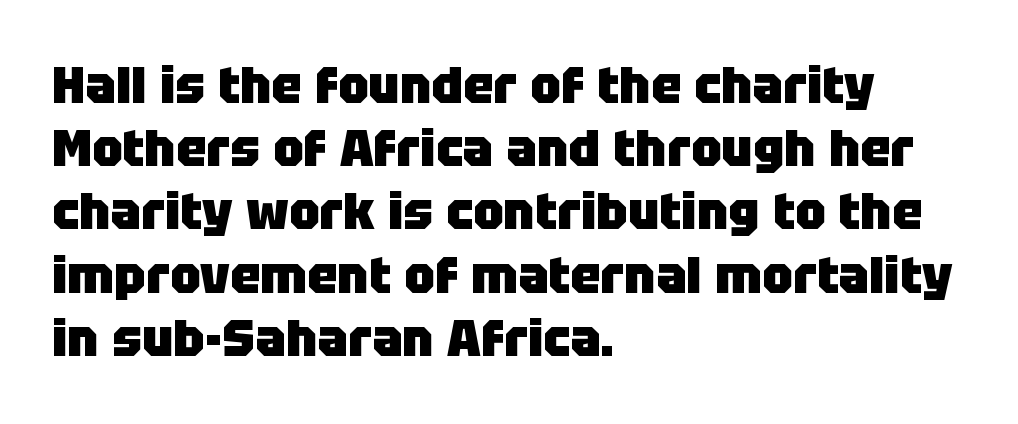
Q: Is the text bold? A: Yes.
Q: Is the text italic (slanted)? A: No, it is upright.
Q: Is the typeface a serif or a sans-serif typeface? A: Sans-serif.
Q: Is the text underlined? A: No.
Q: How is the paragraph aligned? A: Left-aligned.
Q: Is the spacing between letters normal or unusually wide? A: Normal.
Q: Width (condensed, normal, or wide)? A: Normal.
Q: Stroke contrast? A: Low.
Q: x-height? A: Large.
Q: Monospaced? A: No.
